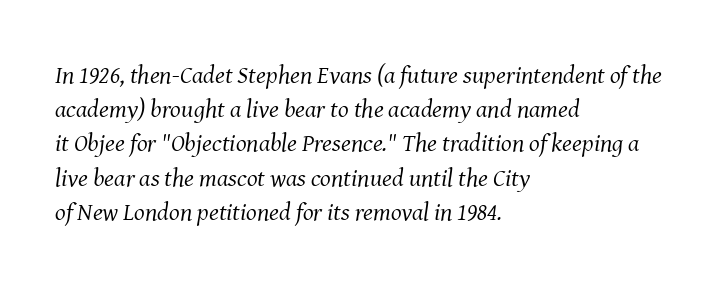
Visually the block forms a straight wall on the left and a jagged coastline on the right. The whole block is typeset with a tilt. Decoration check: the copy has no underline. The face used here is rendered with its standard letterfit. The passage shown is not bold in any degree.
